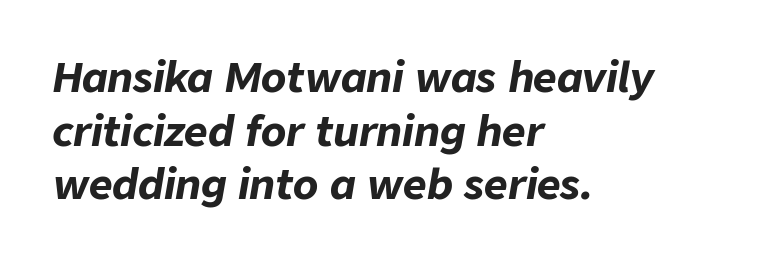
The image shows 41 px bold type, italic (leaning right); set left-aligned, normal line spacing (1.31x), normal letter spacing, not underlined; low stroke contrast and a medium x-height.
